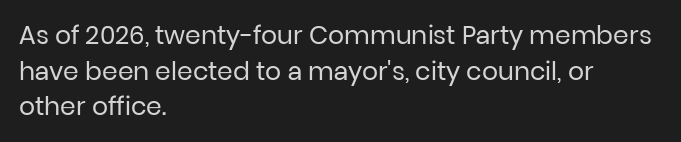
The image shows 25 px text type, upright; set left-aligned, normal line spacing (1.43x), normal letter spacing, not underlined.
